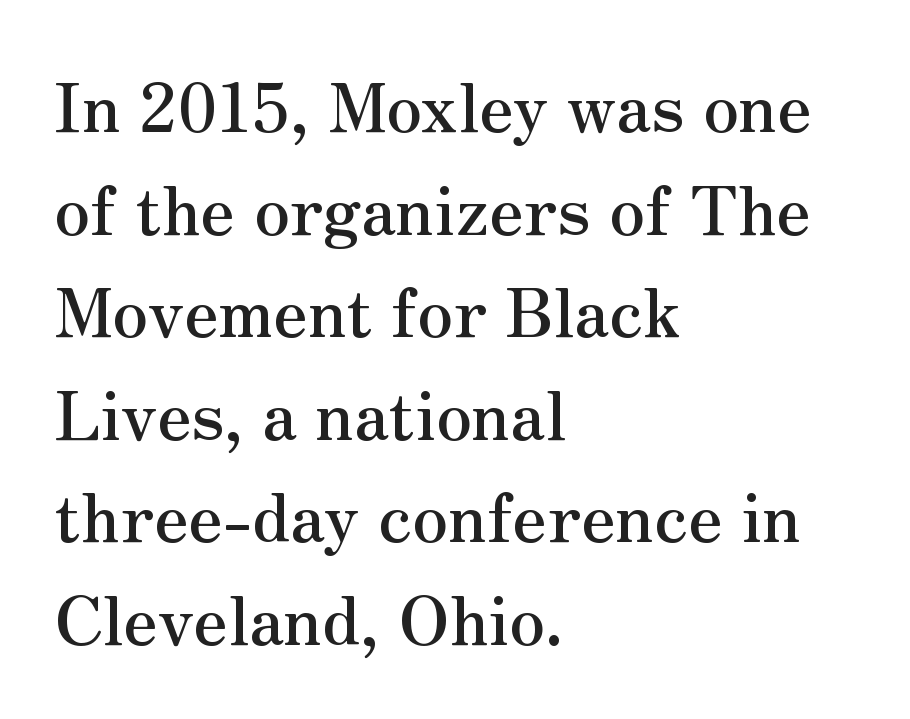
The image shows 67 px serif type, upright; set left-aligned, normal line spacing (1.53x), normal letter spacing, not underlined; medium stroke contrast and a small x-height.
